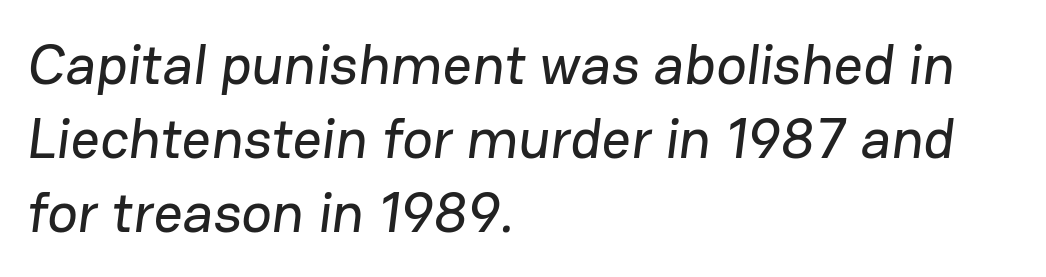
{"serif": "no", "width": "normal", "stroke_contrast": "low", "x_height": "medium", "monospaced": "no", "underline": "no", "align": "left", "line_spacing": "normal", "line_spacing_ratio": 1.3, "letter_spacing": "normal", "letter_spacing_em": 0.0, "glyph_px": 57}
